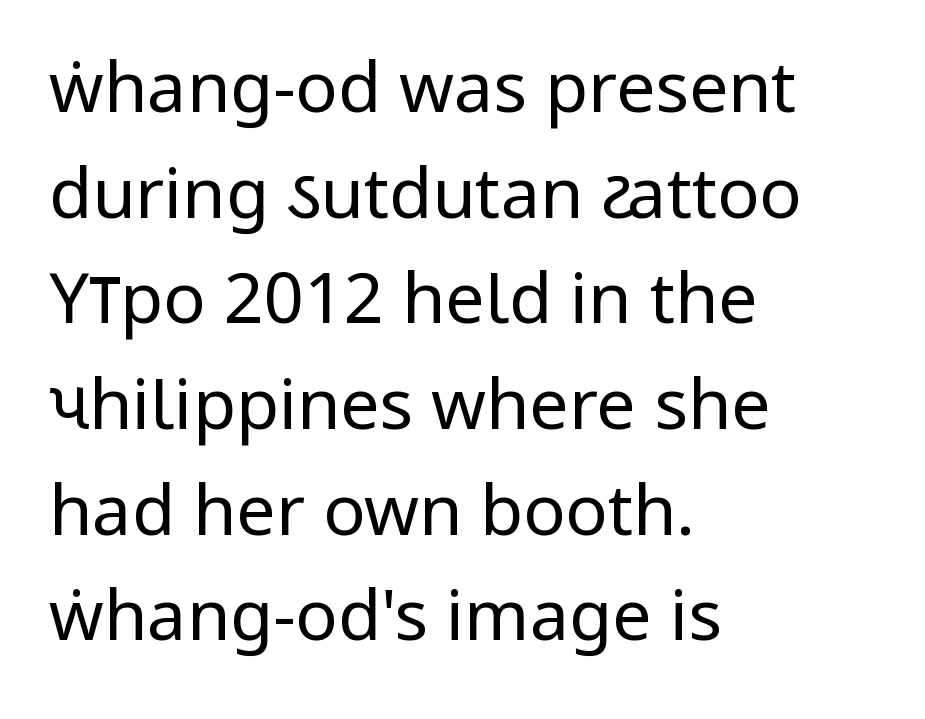
The image shows 70 px regular-weight, condensed sans-serif type, upright; set left-aligned, normal line spacing (1.51x), normal letter spacing, not underlined; low stroke contrast and a large x-height.
